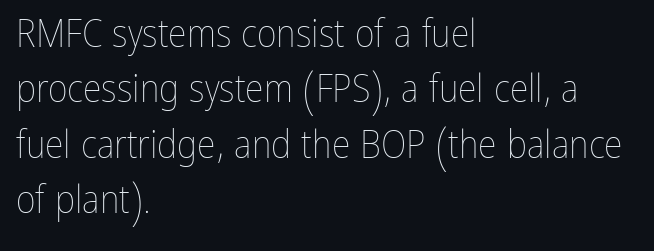
Does extra space separate the letters? No, they use regular spacing. Vertical stems look standard width or narrower in stroke. Reading down the block, your eye returns to a fixed left position each line. The baseline area is clear. Italic: no, the glyphs are upright roman. Quick note: interline space is typical.
